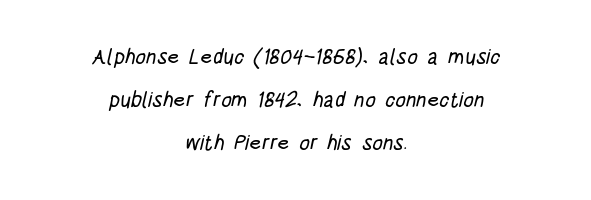
The image shows 21 px text type; set centered, loose line spacing (2.04x), normal letter spacing, not underlined.
